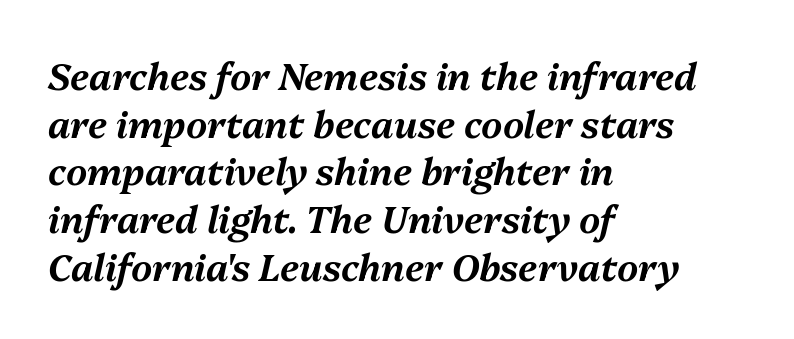
All the whitespace from short lines collects on the right. Rule under the text: the space is simply empty. A normal amount of white space separates one row of letters from the next. Rendered with sloped, italic letterforms. Each word holds together tightly as a unit, with standard inter-letter gaps. Spacing verdict: proportional, widths tailored to each character.
